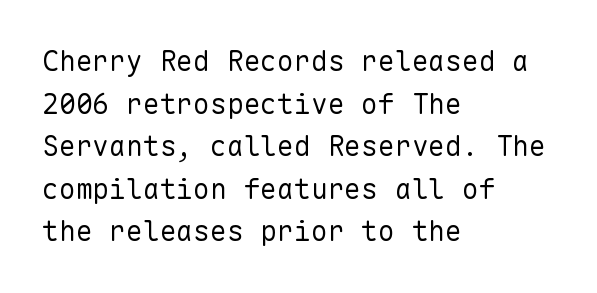
You can tell from the bare stems that sans-serif type was used. The face looks like a standard text weight, possibly lighter. The letters march in equal steps, a hallmark of fixed-pitch type. Compared with a centered layout, this one pins lines to the left instead. Honestly, the row spacing looks completely unremarkable.
